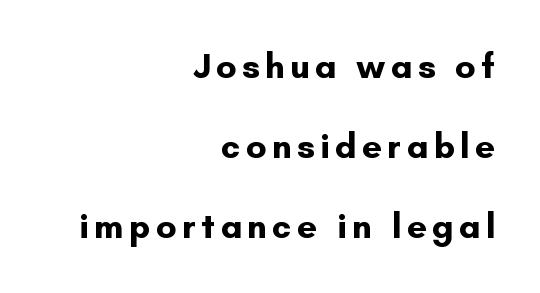
Q: Is the text bold? A: Yes.
Q: Is the text italic (slanted)? A: No, it is upright.
Q: Is the typeface a serif or a sans-serif typeface? A: Sans-serif.
Q: Is the text underlined? A: No.
Q: How is the paragraph aligned? A: Right-aligned.
Q: Is the spacing between lines tight, normal or loose? A: Loose.
Q: Width (condensed, normal, or wide)? A: Normal.
Q: Stroke contrast? A: Low.
Q: x-height? A: Small.
Q: Monospaced? A: No.
